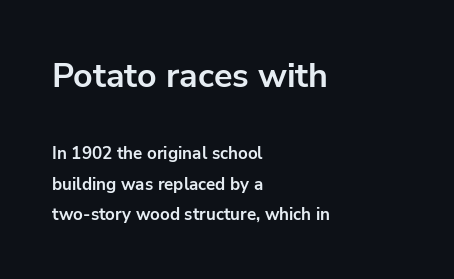
Q: Is the text bold? A: Yes.
Q: Is the text italic (slanted)? A: No, it is upright.
Q: Is the typeface a serif or a sans-serif typeface? A: Sans-serif.
Q: Is the text underlined? A: No.
Q: How is the paragraph aligned? A: Left-aligned.
Q: Is the spacing between letters normal or unusually wide? A: Normal.
Q: Which block of text is set in a larger size, the first (top) or the second (bottom)? A: The first (top) one.
Q: Width (condensed, normal, or wide)? A: Normal.
Q: Stroke contrast? A: Low.
Q: x-height? A: Medium.
Q: Monospaced? A: No.
